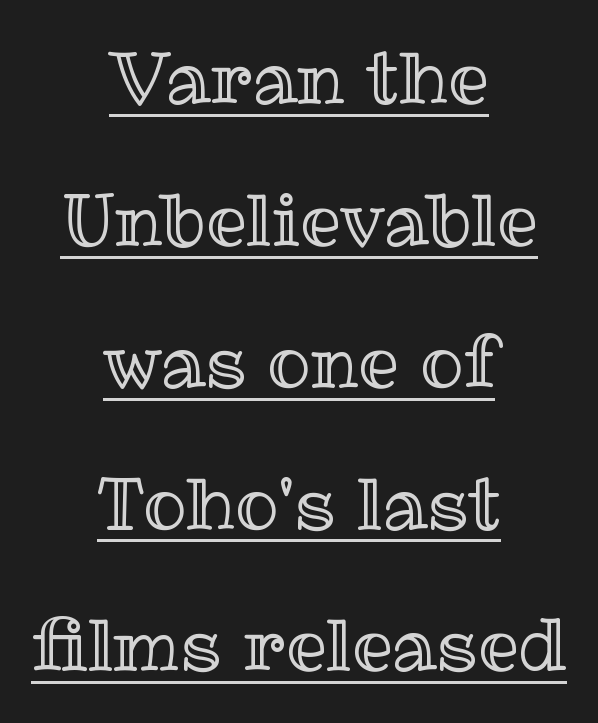
{"italic": "no", "width": "normal", "x_height": "medium", "monospaced": "no", "underline": "yes", "align": "center", "line_spacing": "loose", "line_spacing_ratio": 1.97, "letter_spacing": "normal", "letter_spacing_em": 0.0, "glyph_px": 72}
